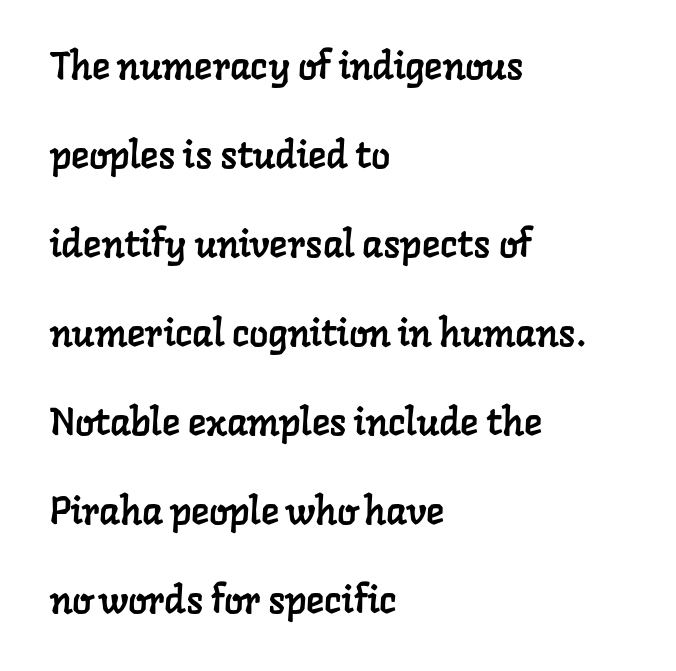
The image shows 38 px serif type; set left-aligned, loose line spacing (2.34x), normal letter spacing, not underlined; low stroke contrast and a medium x-height.
